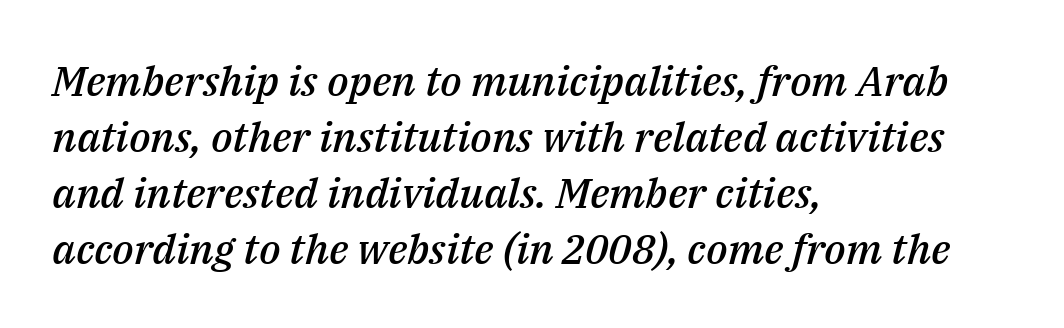
These lines stack with their left ends in a neat column. Weight check: semibold — heavier than regular, not quite bold. Normally led — the rows are evenly, conventionally spaced. Characters follow at the spacing the type designer built in. Any mark beneath the type? The region is blank. Each letter keeps its own natural width here, so spacing adapts to shape.
